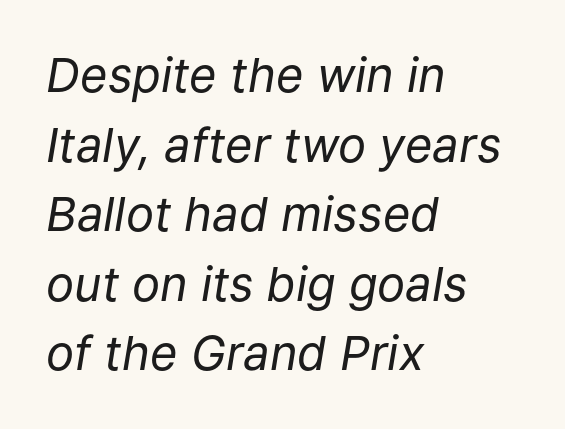
Q: Is the text bold? A: No.
Q: Is the text italic (slanted)? A: Yes, it leans right by about 9 degrees.
Q: Is the text underlined? A: No.
Q: How is the paragraph aligned? A: Left-aligned.
Q: Is the spacing between letters normal or unusually wide? A: Normal.
Q: Is the spacing between lines tight, normal or loose? A: Normal.
Q: Width (condensed, normal, or wide)? A: Normal.
Q: Stroke contrast? A: Low.
Q: x-height? A: Medium.
Q: Monospaced? A: No.
